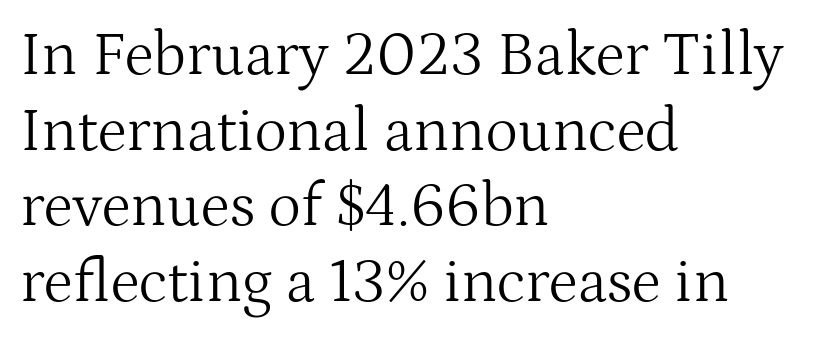
Looks like regular typesetting: each glyph gets only the width it needs. This sample uses a serif face. This rendering leaves character spacing at its baseline value. A student would call this left alignment; a typographer would say flush left, rag right. This is the regular roman posture of the typeface.
